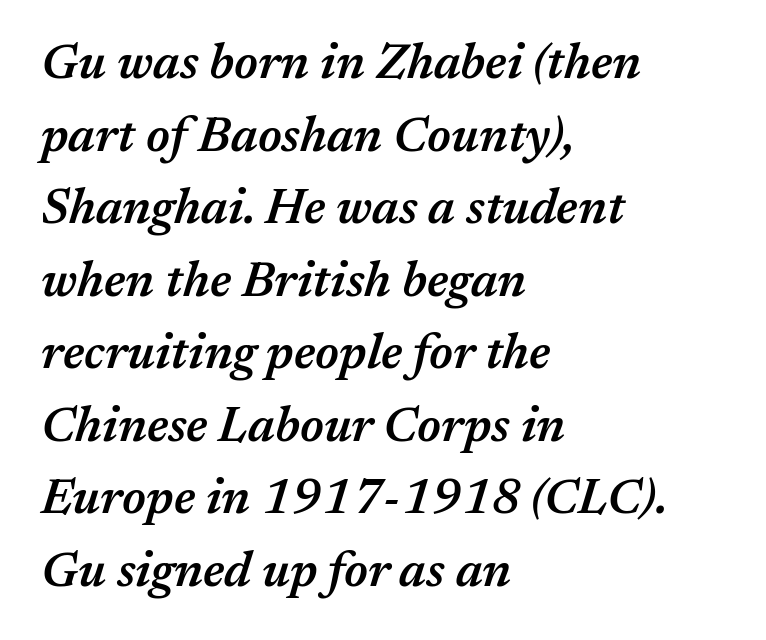
Is the type slanted? Yes — the strokes lean at a clear angle. Does the leading feel generous? No, just average. Stroke thickness is moderately raised; the sample reads as semibold. This rendering leaves character spacing at its baseline value. You could not count columns in this text — the font is proportionally spaced. Rule under the text: the space is simply empty.
